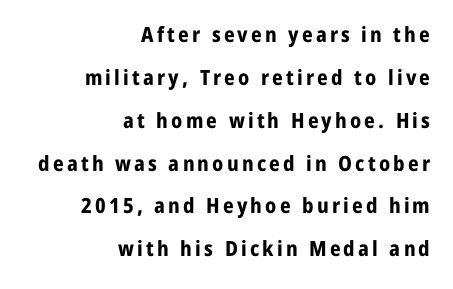
Q: Is the text bold? A: Yes.
Q: Is the text italic (slanted)? A: No, it is upright.
Q: Is the text underlined? A: No.
Q: How is the paragraph aligned? A: Right-aligned.
Q: Is the spacing between lines tight, normal or loose? A: Loose.
